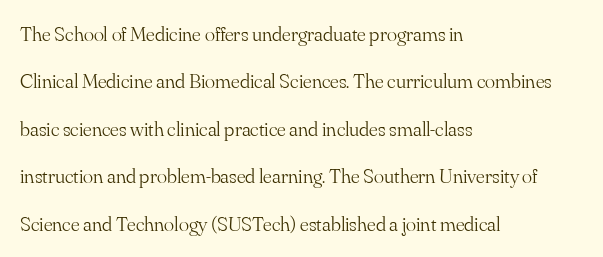
The image shows 21 px text type, upright; set left-aligned, loose line spacing (2.26x), normal letter spacing, not underlined.
